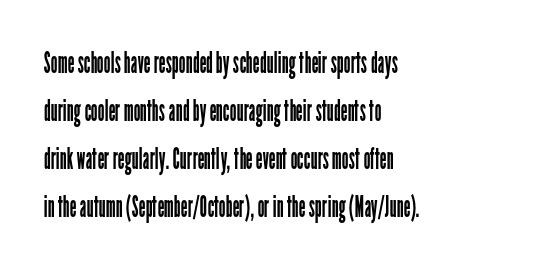
{"serif": "no", "italic": "no", "bold": "no", "weight": "regular", "width": "condensed", "stroke_contrast": "low", "x_height": "medium", "monospaced": "no", "underline": "no", "align": "left", "line_spacing": "normal", "line_spacing_ratio": 1.6, "letter_spacing": "normal", "letter_spacing_em": 0.0, "glyph_px": 30}
